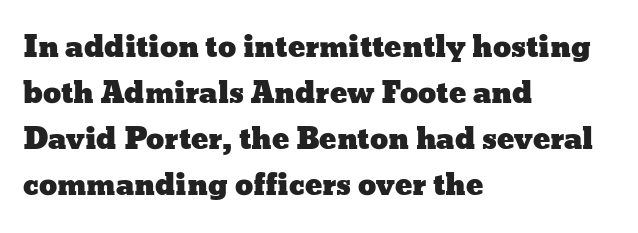
Q: Is the text italic (slanted)? A: No, it is upright.
Q: Is the text underlined? A: No.
Q: How is the paragraph aligned? A: Left-aligned.
Q: Is the spacing between letters normal or unusually wide? A: Normal.
Q: Is the spacing between lines tight, normal or loose? A: Normal.
Q: Width (condensed, normal, or wide)? A: Wide.
Q: Stroke contrast? A: Low.
Q: x-height? A: Medium.
Q: Monospaced? A: No.
